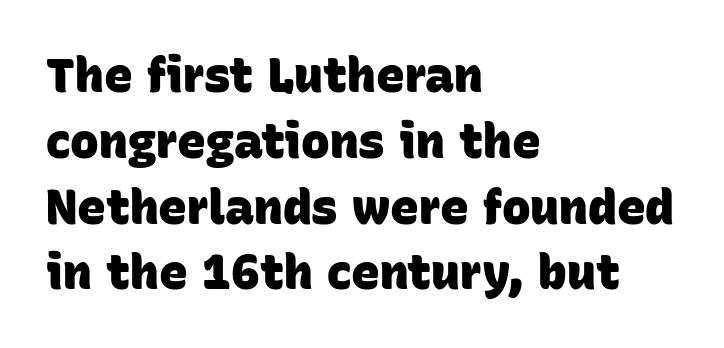
The image shows 48 px heavy sans-serif type; set left-aligned, normal line spacing (1.37x), normal letter spacing, not underlined; low stroke contrast and a large x-height.
